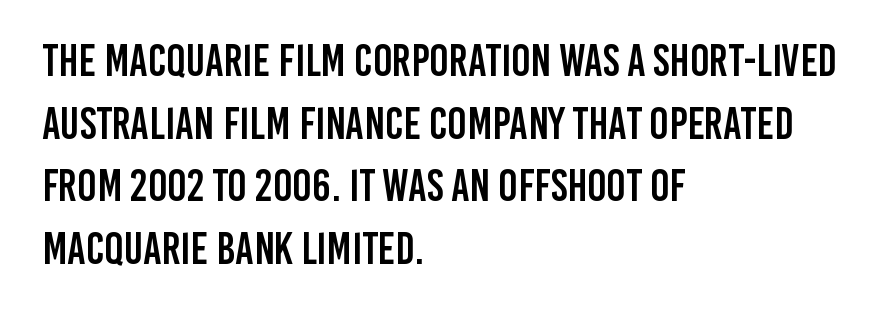
The image shows 45 px condensed sans-serif type, upright; set left-aligned, normal line spacing (1.39x), normal letter spacing, not underlined; low stroke contrast and a large x-height.
